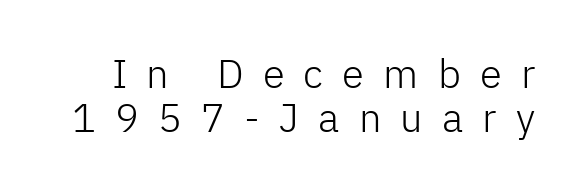
{"serif": "no", "italic": "no", "bold": "no", "weight": "light", "width": "normal", "stroke_contrast": "low", "x_height": "medium", "monospaced": "no", "underline": "no", "line_spacing": "tight", "line_spacing_ratio": 1.11, "letter_spacing": "wide", "letter_spacing_em": 0.48, "glyph_px": 40}
